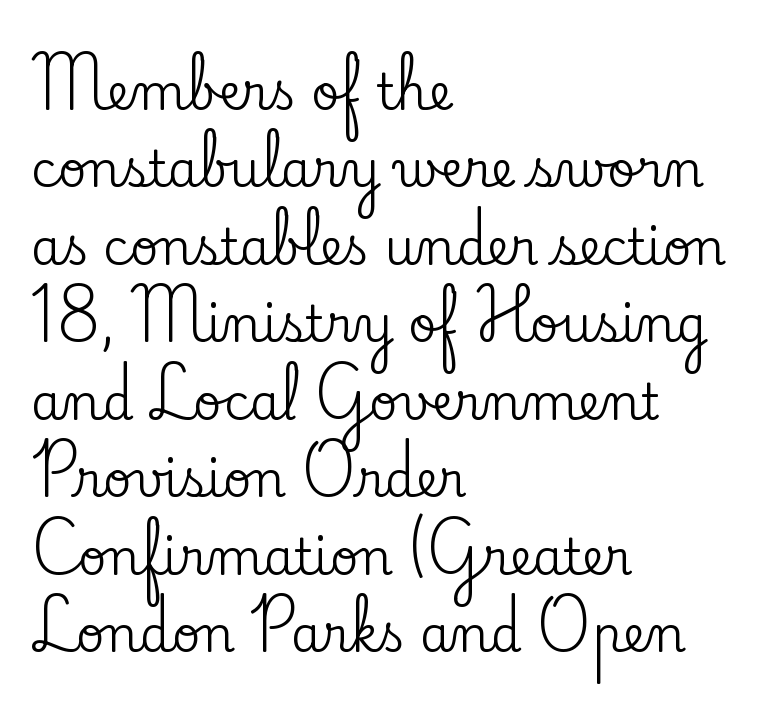
Q: Is the text italic (slanted)? A: No, it is upright.
Q: Is the typeface a serif or a sans-serif typeface? A: Serif.
Q: Is the text underlined? A: No.
Q: How is the paragraph aligned? A: Left-aligned.
Q: Is the spacing between letters normal or unusually wide? A: Normal.
Q: Is the spacing between lines tight, normal or loose? A: Normal.
Q: Width (condensed, normal, or wide)? A: Normal.
Q: Stroke contrast? A: Low.
Q: x-height? A: Small.
Q: Monospaced? A: No.
